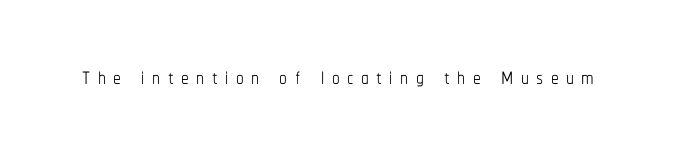
The tracking reads as deliberately expanded to a designer's eye. Counters stay open thanks to moderate or lighter strokes. A roman cut, with each character standing at attention. Descenders are the only things crossing below the line. Proportional: the letters do not fall into vertical columns.
